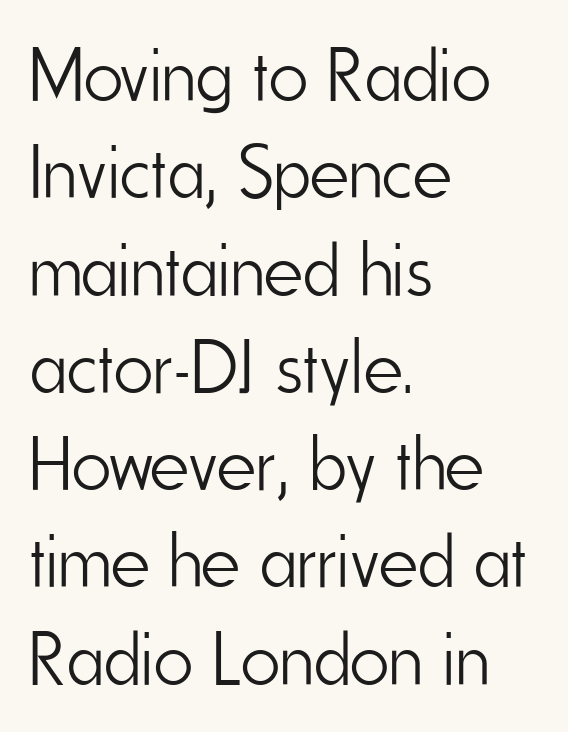
The image shows 76 px light, condensed sans-serif type, upright; set left-aligned, normal line spacing (1.28x), normal letter spacing, not underlined; low stroke contrast and a small x-height.
